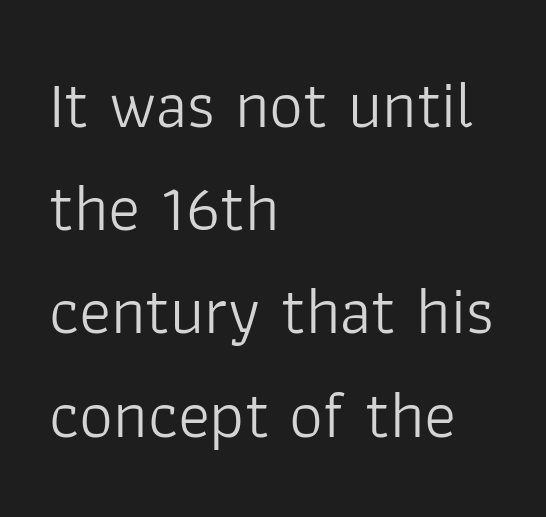
Q: Is the text bold? A: No.
Q: Is the text italic (slanted)? A: No, it is upright.
Q: Is the typeface a serif or a sans-serif typeface? A: Sans-serif.
Q: Is the text underlined? A: No.
Q: How is the paragraph aligned? A: Left-aligned.
Q: Is the spacing between letters normal or unusually wide? A: Normal.
Q: Is the spacing between lines tight, normal or loose? A: Normal.
Q: Width (condensed, normal, or wide)? A: Normal.
Q: Stroke contrast? A: Low.
Q: x-height? A: Medium.
Q: Monospaced? A: No.
